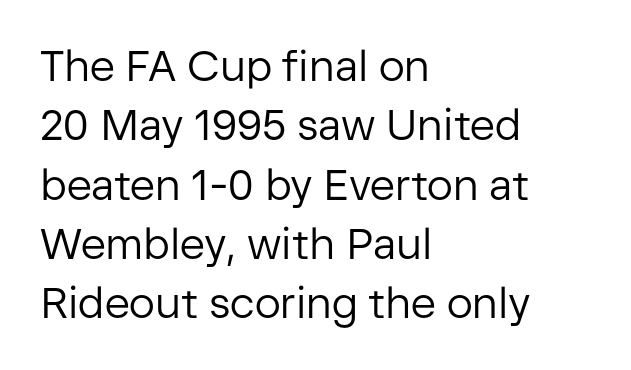
{"serif": "no", "italic": "no", "bold": "no", "weight": "regular", "width": "normal", "stroke_contrast": "low", "x_height": "medium", "monospaced": "no", "underline": "no", "align": "left", "line_spacing": "normal", "line_spacing_ratio": 1.38, "letter_spacing": "normal", "letter_spacing_em": 0.0, "glyph_px": 43}
